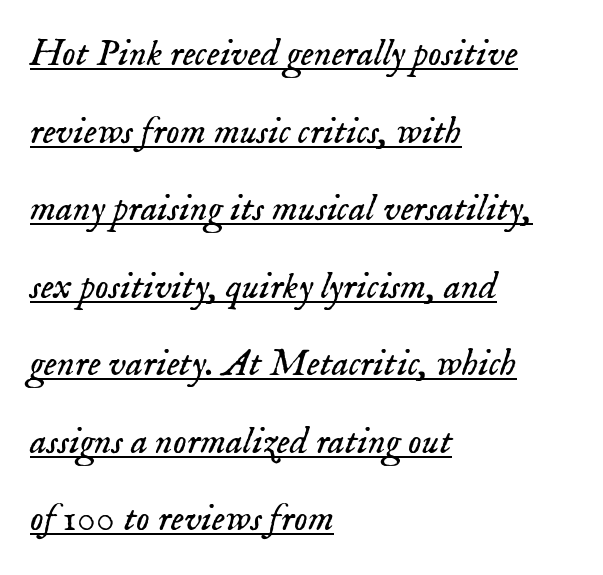
Q: Is the text bold? A: No.
Q: Is the text italic (slanted)? A: Yes, it leans right by about 18 degrees.
Q: Is the typeface a serif or a sans-serif typeface? A: Serif.
Q: Is the text underlined? A: Yes.
Q: How is the paragraph aligned? A: Left-aligned.
Q: Is the spacing between letters normal or unusually wide? A: Normal.
Q: Is the spacing between lines tight, normal or loose? A: Loose.
Q: Width (condensed, normal, or wide)? A: Normal.
Q: Stroke contrast? A: Low.
Q: x-height? A: Small.
Q: Monospaced? A: No.
